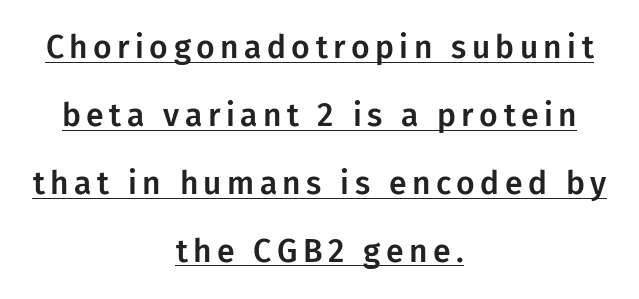
The vertical gap from one line to the next is large. The passage shown is typed in a proportional face where columns would drift. Is there any slant? The stems are plumb. Check where the strokes stop: nothing finishes them off — pure sans. Each line is balanced around a shared central axis. Compared with undecorated copy, this sample adds a rule below the words.
